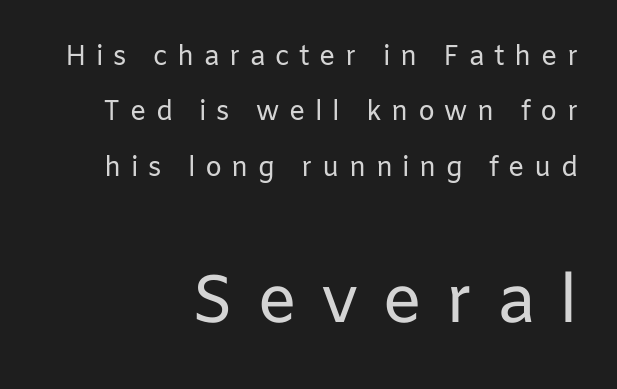
Posture: upright roman. Layout note: lines flush right. The characters display no serif detailing; their extremities are plain. Words float on clear page, feet unadorned. You could fit nearly another row in the gap between these rows. If you squint, the bottom block still reads clearly — it's the larger of the two.
